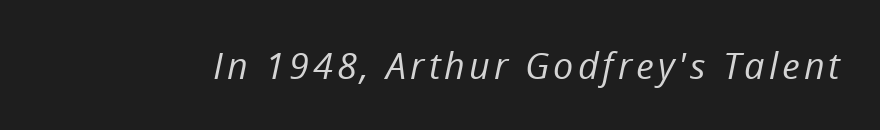
The image shows 36 px regular-weight type, italic (leaning right); set not underlined; low stroke contrast and a medium x-height.
